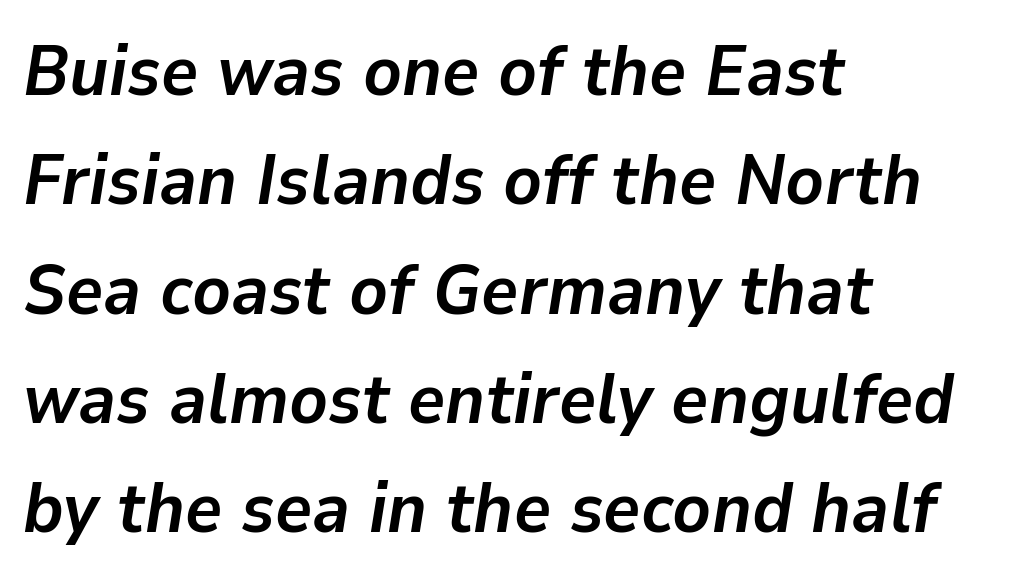
Here the designer chose a conventional face with non-uniform glyph widths. This sample keeps an unexceptional amount of space between lines. Heft: maximum for text — a bold. What stands out about the letter spacing? Nothing — it is the standard amount.
